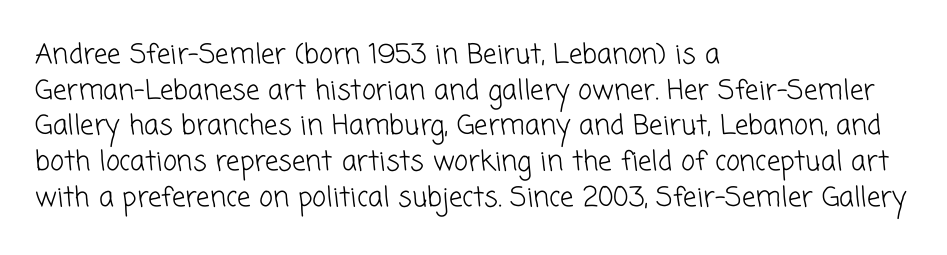
{"bold": "no", "underline": "no", "align": "left", "line_spacing": "normal", "line_spacing_ratio": 1.32, "letter_spacing": "normal", "letter_spacing_em": 0.0, "glyph_px": 27}
